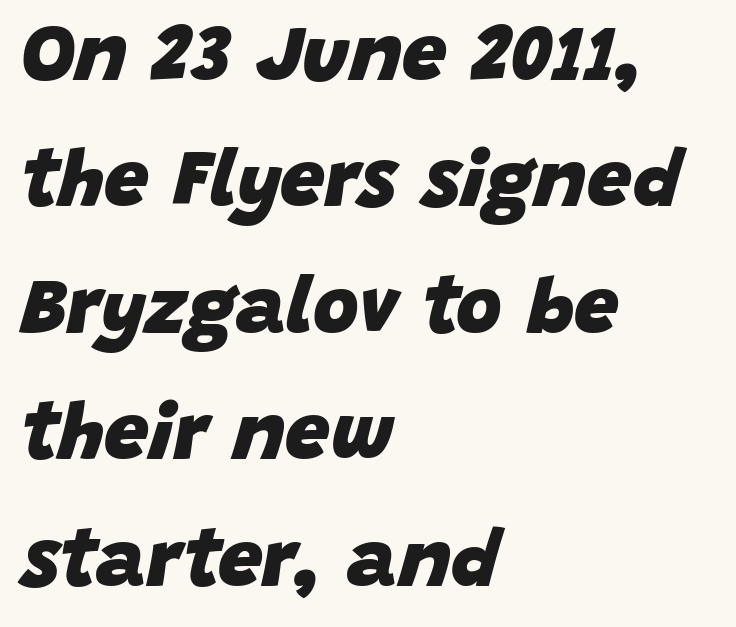
{"italic": "yes", "lean": "right", "slant_degrees": 15, "bold": "yes", "weight": "heavy", "width": "normal", "stroke_contrast": "low", "x_height": "large", "monospaced": "no", "underline": "no", "align": "left", "line_spacing": "normal", "line_spacing_ratio": 1.6, "letter_spacing": "normal", "letter_spacing_em": 0.0, "glyph_px": 79}
